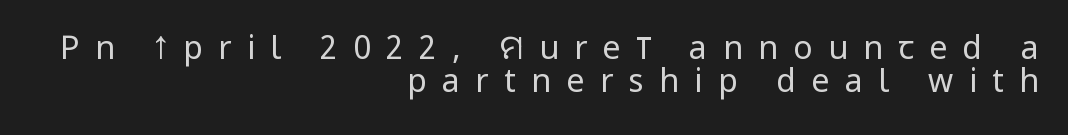
The image shows 32 px regular-weight, condensed sans-serif type, upright; set right-aligned, tight line spacing (1.03x), unusually wide letter spacing (+0.48 em), not underlined; low stroke contrast and a large x-height.
